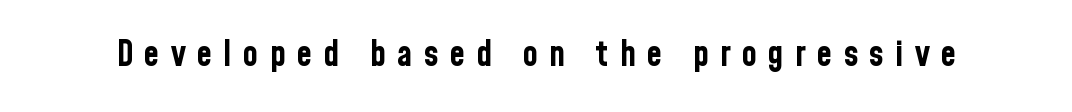
Font category for this specimen: sans-serif. The face used here is rendered with a markedly widened letterfit. Heavy, bold letterforms. Vertical strokes here are truly vertical. Descender tails drop into unmarked territory.
